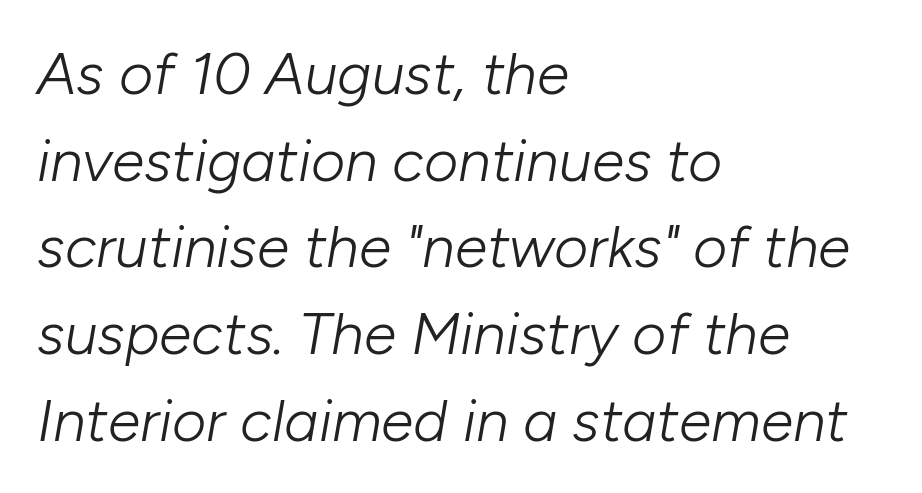
Bold? No — there's no thickening of the strokes. Rule under the text: the space is simply empty. Spacing verdict: proportional, widths tailored to each character. Words appear dense and cohesive because spacing is normal.
